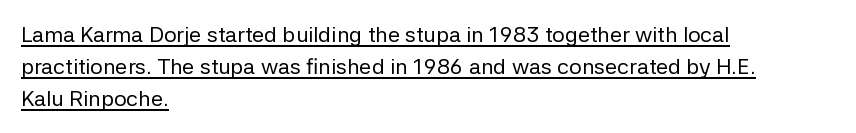
{"italic": "no", "bold": "no", "underline": "yes", "align": "left", "line_spacing": "normal", "line_spacing_ratio": 1.45, "letter_spacing": "normal", "letter_spacing_em": 0.0, "glyph_px": 22}
